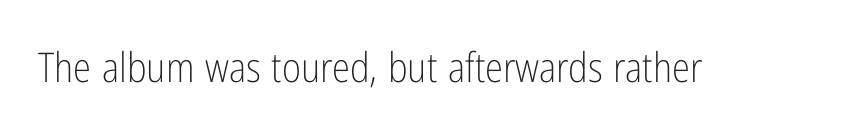
{"serif": "no", "italic": "no", "bold": "no", "weight": "light", "width": "condensed", "stroke_contrast": "low", "x_height": "medium", "monospaced": "no", "underline": "no", "letter_spacing": "normal", "letter_spacing_em": 0.0, "glyph_px": 41}
